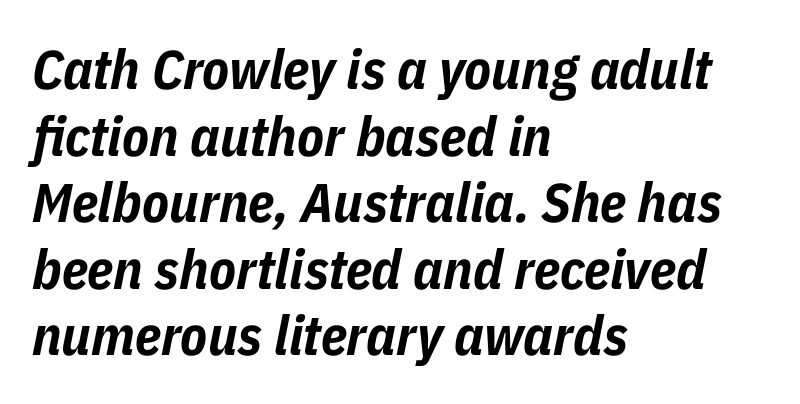
The words here are not underlined. Italic? Definitely — the glyphs are oblique. What weight is shown? A full bold with thick strokes. Line beginnings align vertically; line endings do not. Tracking here is standard; glyphs follow each other at the usual distance.
